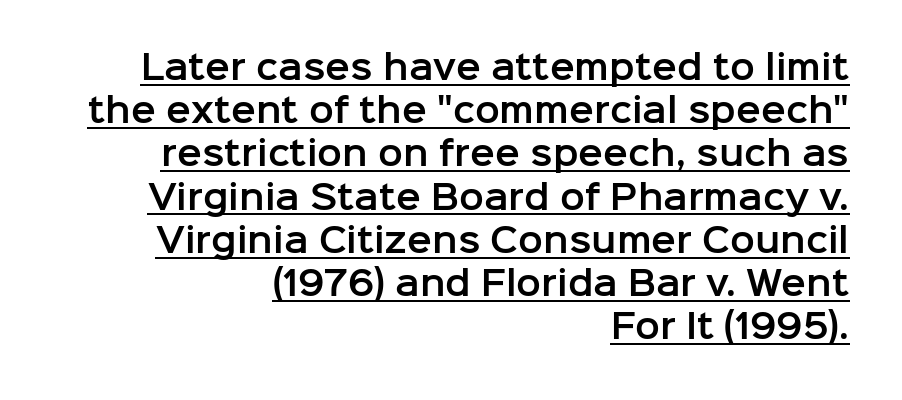
Q: Is the text italic (slanted)? A: No, it is upright.
Q: Is the typeface a serif or a sans-serif typeface? A: Sans-serif.
Q: Is the text underlined? A: Yes.
Q: How is the paragraph aligned? A: Right-aligned.
Q: Is the spacing between letters normal or unusually wide? A: Normal.
Q: Is the spacing between lines tight, normal or loose? A: Normal.
Q: Width (condensed, normal, or wide)? A: Normal.
Q: Stroke contrast? A: Low.
Q: x-height? A: Medium.
Q: Monospaced? A: No.
